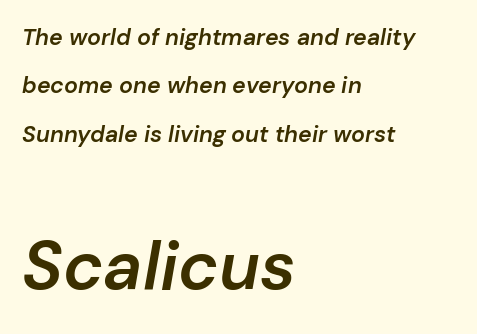
Q: Is the text bold? A: Semi-bold.
Q: Is the text italic (slanted)? A: Yes, it leans right by about 10 degrees.
Q: Is the text underlined? A: No.
Q: How is the paragraph aligned? A: Left-aligned.
Q: Is the spacing between letters normal or unusually wide? A: Normal.
Q: Is the spacing between lines tight, normal or loose? A: Loose.
Q: Which block of text is set in a larger size, the first (top) or the second (bottom)? A: The second (bottom) one.
Q: Width (condensed, normal, or wide)? A: Normal.
Q: Stroke contrast? A: Low.
Q: x-height? A: Medium.
Q: Monospaced? A: No.
